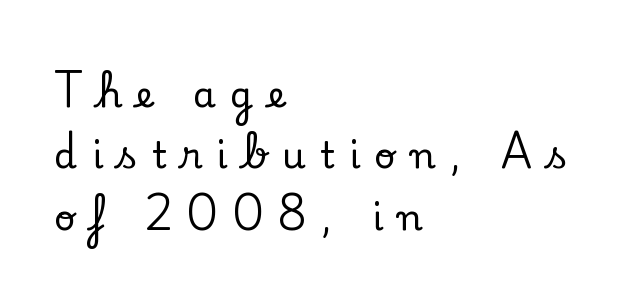
The image shows 37 px text type, upright; set left-aligned, normal line spacing (1.66x), unusually wide letter spacing (+0.39 em), not underlined; low stroke contrast and a small x-height.
